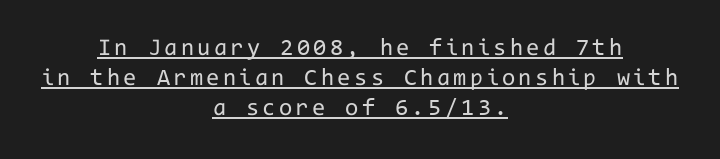
Q: Is the text bold? A: No.
Q: Is the text italic (slanted)? A: No, it is upright.
Q: Is the text underlined? A: Yes.
Q: How is the paragraph aligned? A: Centered.
